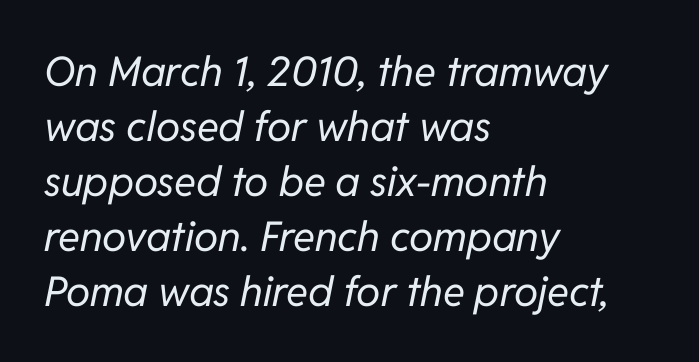
Q: Is the text bold? A: No.
Q: Is the text italic (slanted)? A: Yes, it leans right by about 11 degrees.
Q: Is the text underlined? A: No.
Q: How is the paragraph aligned? A: Left-aligned.
Q: Is the spacing between letters normal or unusually wide? A: Normal.
Q: Is the spacing between lines tight, normal or loose? A: Normal.
Q: Width (condensed, normal, or wide)? A: Normal.
Q: Stroke contrast? A: Low.
Q: x-height? A: Medium.
Q: Monospaced? A: No.
